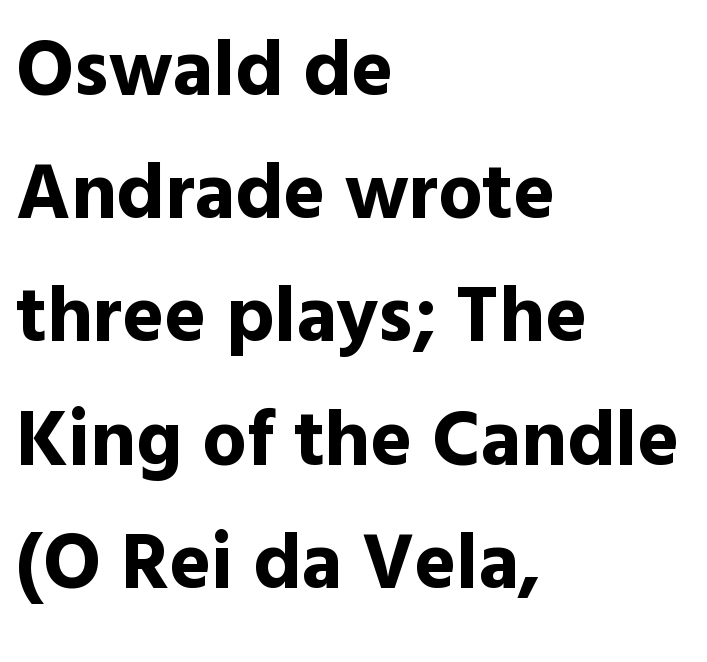
Casual observation: everything's shoved over to the left. Interline gaps are of average width in this sample. Weight check: bold — yes, fully. The passage shown is typeset with a sans-serif family. Students, note that the glyphs here touch the page at normal intervals.
